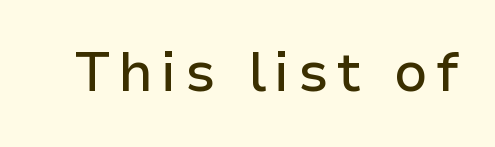
Rule under the text: the space is simply empty. Proportional: the letters do not fall into vertical columns. Notice how the stems are strictly vertical — no italics here. The glyphs in this specimen are sans serif.
